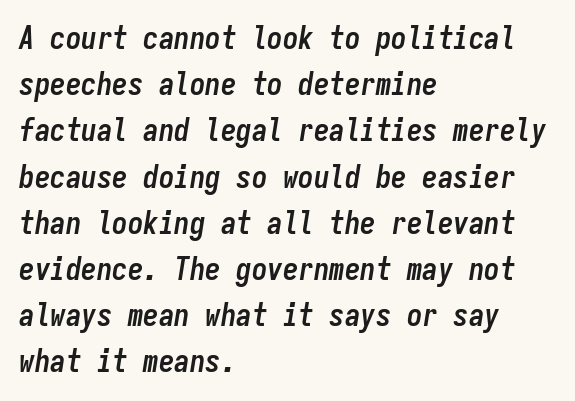
The image shows 31 px semibold, condensed type, italic (leaning right), monospaced; set left-aligned, normal line spacing (1.49x), normal letter spacing, not underlined; low stroke contrast and a medium x-height.
